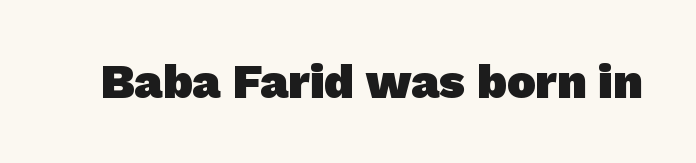
{"serif": "no", "bold": "yes", "weight": "heavy", "width": "normal", "stroke_contrast": "low", "x_height": "medium", "monospaced": "no", "underline": "no", "letter_spacing": "normal", "letter_spacing_em": 0.0, "glyph_px": 48}
